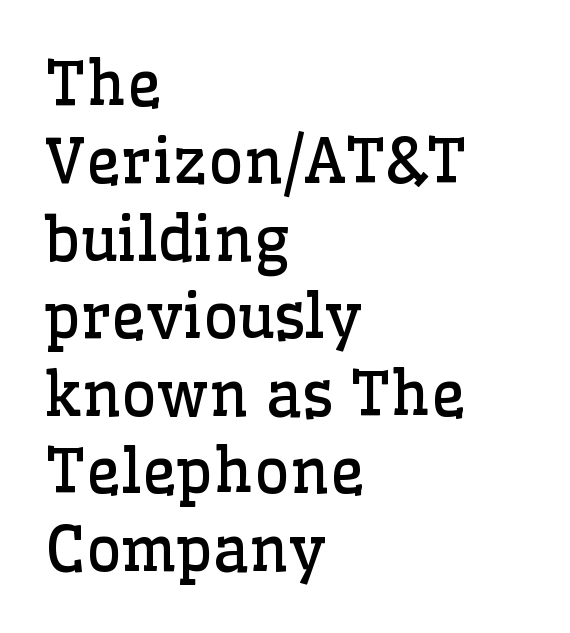
{"serif": "yes", "italic": "no", "bold": "no", "weight": "regular", "width": "normal", "stroke_contrast": "low", "x_height": "medium", "monospaced": "no", "underline": "no", "align": "left", "line_spacing": "normal", "line_spacing_ratio": 1.27, "letter_spacing": "normal", "letter_spacing_em": 0.0, "glyph_px": 61}
